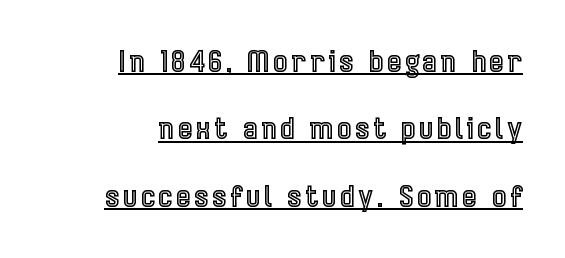
Q: Is the text italic (slanted)? A: No, it is upright.
Q: Is the text underlined? A: Yes.
Q: How is the paragraph aligned? A: Right-aligned.
Q: Is the spacing between lines tight, normal or loose? A: Loose.
Q: Width (condensed, normal, or wide)? A: Condensed.
Q: x-height? A: Medium.
Q: Monospaced? A: No.
